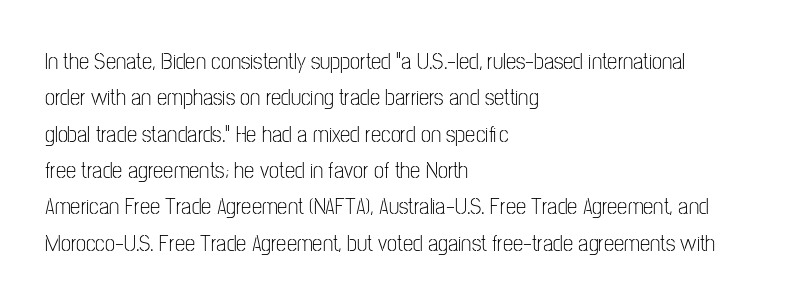
Compared with typical paragraphs, the rows here are spaced about the same. The letterforms sit at book weight or below. Ascenders rise straight up at ninety degrees. The lines are quadded left. Check the space under the baseline: it is left empty. Tracking value appears to be zero — textbook default spacing.
